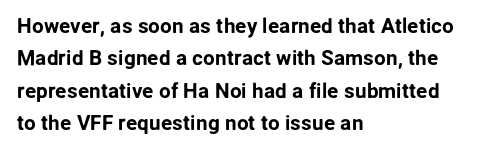
Q: Is the text italic (slanted)? A: No, it is upright.
Q: Is the text underlined? A: No.
Q: How is the paragraph aligned? A: Left-aligned.
Q: Is the spacing between letters normal or unusually wide? A: Normal.
Q: Is the spacing between lines tight, normal or loose? A: Normal.
